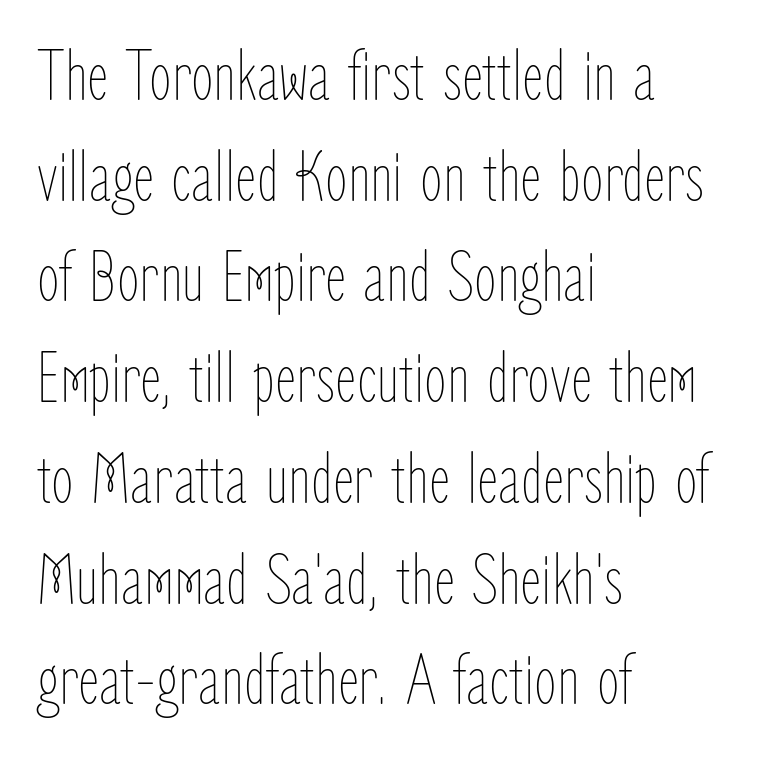
Q: Is the text bold? A: No.
Q: Is the text italic (slanted)? A: No, it is upright.
Q: Is the text underlined? A: No.
Q: How is the paragraph aligned? A: Left-aligned.
Q: Is the spacing between letters normal or unusually wide? A: Normal.
Q: Is the spacing between lines tight, normal or loose? A: Normal.
Q: Width (condensed, normal, or wide)? A: Condensed.
Q: Stroke contrast? A: Low.
Q: x-height? A: Medium.
Q: Monospaced? A: No.
